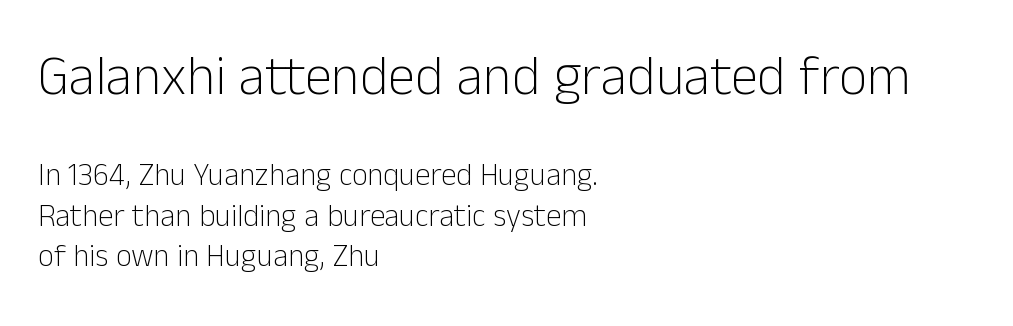
Default kerning and tracking; the words read as compact shapes. Note the varied advance widths — an 'i' is clearly narrower than an 'm'. Teacher's note: observe the even left margin — that is flush-left alignment. The letters carry no serifs — their stems end cleanly without finishing strokes. Letters have the restrained weight of plain body copy at most.
